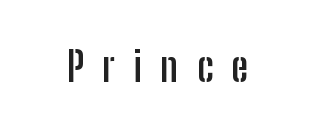
{"serif": "no", "italic": "no", "bold": "yes", "weight": "semibold", "width": "condensed", "stroke_contrast": "low", "x_height": "medium", "monospaced": "no", "underline": "no", "letter_spacing": "wide", "letter_spacing_em": 0.45, "glyph_px": 41}
